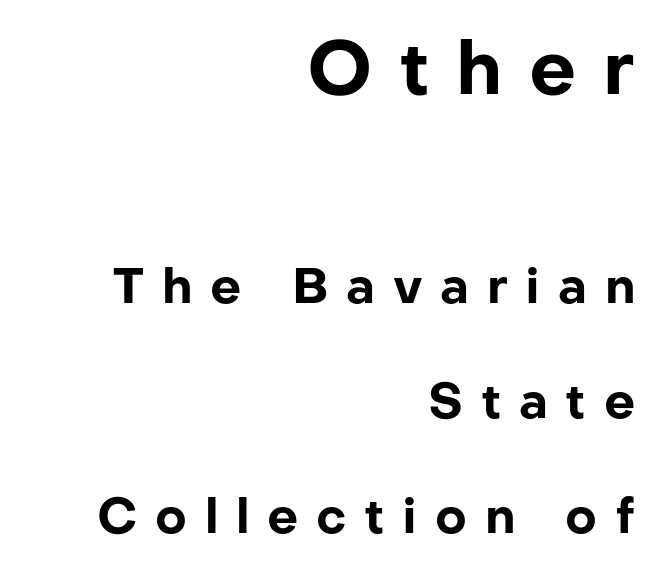
{"serif": "no", "italic": "no", "bold": "yes", "weight": "bold", "width": "normal", "stroke_contrast": "low", "x_height": "medium", "monospaced": "no", "underline": "no", "align": "right", "line_spacing": "loose", "line_spacing_ratio": 2.35, "letter_spacing": "wide", "letter_spacing_em": 0.36, "larger_block": "first", "size_ratio": 1.51, "glyph_px": 74}
